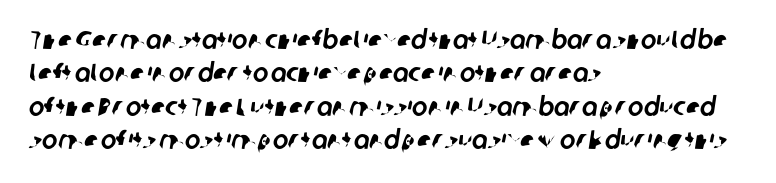
The image shows 26 px text type; set left-aligned, normal line spacing (1.28x), normal letter spacing, not underlined.
